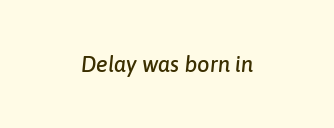
Q: Is the text italic (slanted)? A: Yes, it leans right by about 6 degrees.
Q: Is the text underlined? A: No.
Q: How is the paragraph aligned? A: Centered.
Q: Is the spacing between letters normal or unusually wide? A: Normal.
